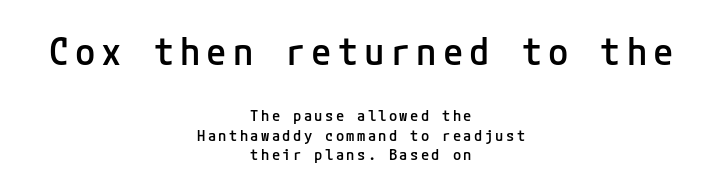
The image shows 37 px semibold sans-serif type, upright; set centered, normal line spacing (1.31x), not underlined; the first (top) block is 2.47x larger; low stroke contrast and a medium x-height.
